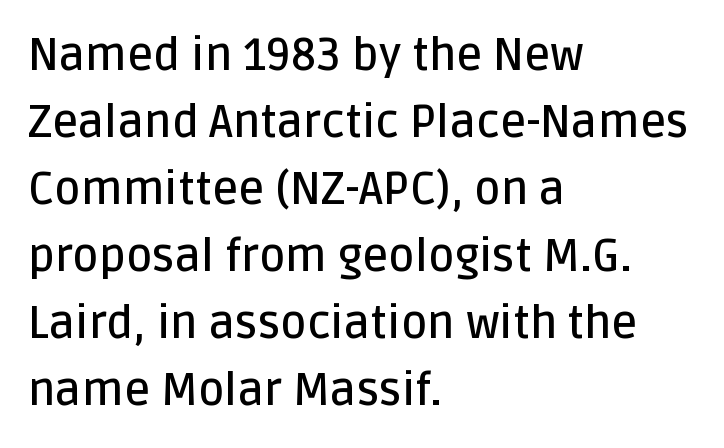
The image shows 45 px semibold sans-serif type, upright; set left-aligned, normal line spacing (1.49x), normal letter spacing, not underlined; low stroke contrast and a large x-height.
